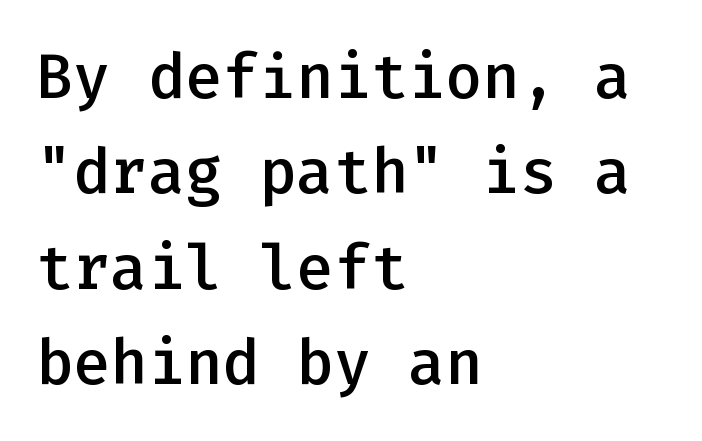
The image shows 62 px semibold sans-serif type, upright, monospaced; set left-aligned, normal line spacing (1.54x), normal letter spacing, not underlined; low stroke contrast and a medium x-height.
